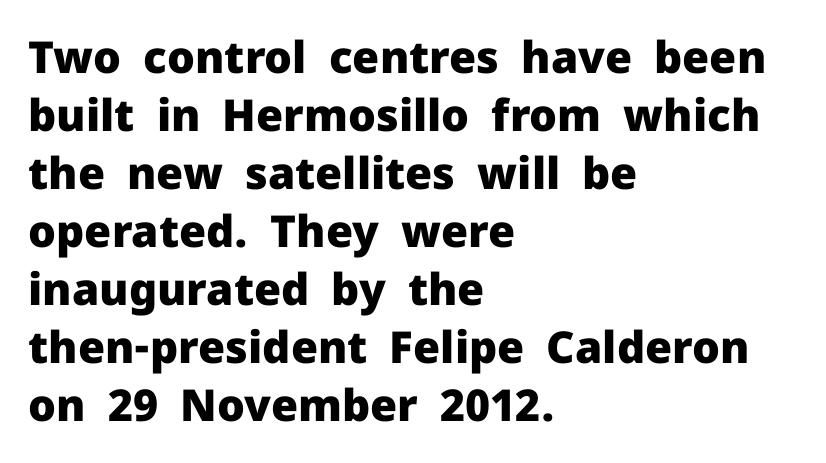
{"serif": "no", "italic": "no", "bold": "yes", "weight": "heavy", "width": "normal", "stroke_contrast": "low", "x_height": "medium", "monospaced": "no", "underline": "no", "align": "left", "line_spacing": "normal", "line_spacing_ratio": 1.32, "letter_spacing": "normal", "letter_spacing_em": 0.0, "glyph_px": 44}
